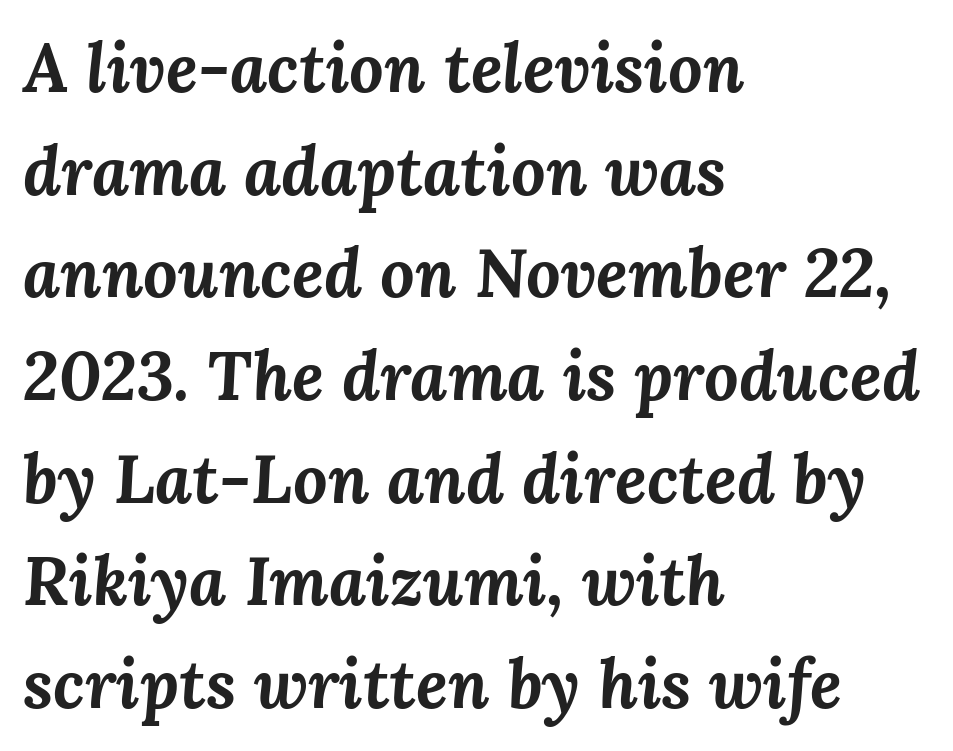
{"italic": "yes", "lean": "right", "slant_degrees": 3, "bold": "yes", "weight": "bold", "width": "normal", "stroke_contrast": "medium", "x_height": "medium", "monospaced": "no", "underline": "no", "align": "left", "line_spacing": "normal", "line_spacing_ratio": 1.51, "letter_spacing": "normal", "letter_spacing_em": 0.0, "glyph_px": 68}
